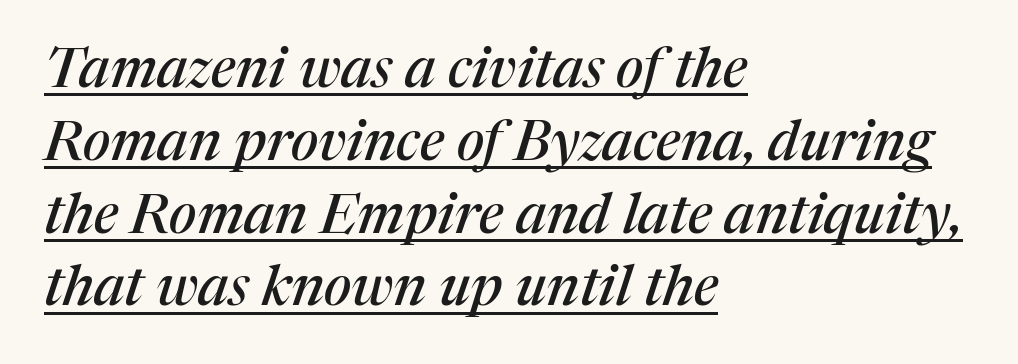
{"serif": "yes", "italic": "yes", "lean": "right", "slant_degrees": 17, "width": "normal", "stroke_contrast": "medium", "x_height": "medium", "monospaced": "no", "underline": "yes", "align": "left", "line_spacing": "normal", "line_spacing_ratio": 1.3, "letter_spacing": "normal", "letter_spacing_em": 0.0, "glyph_px": 56}
